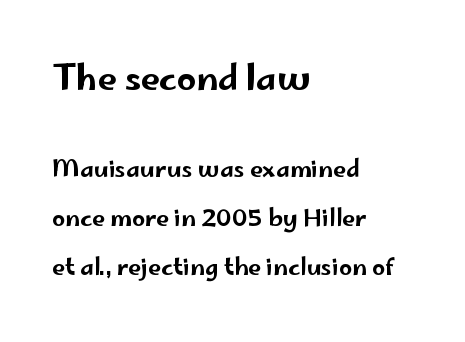
Q: Is the text italic (slanted)? A: No, it is upright.
Q: Is the typeface a serif or a sans-serif typeface? A: Sans-serif.
Q: Is the text underlined? A: No.
Q: How is the paragraph aligned? A: Left-aligned.
Q: Is the spacing between letters normal or unusually wide? A: Normal.
Q: Is the spacing between lines tight, normal or loose? A: Loose.
Q: Which block of text is set in a larger size, the first (top) or the second (bottom)? A: The first (top) one.
Q: Width (condensed, normal, or wide)? A: Wide.
Q: Stroke contrast? A: Low.
Q: x-height? A: Small.
Q: Monospaced? A: No.
